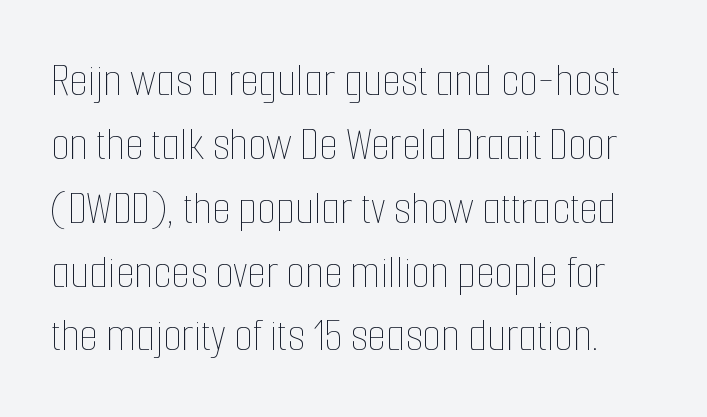
Q: Is the text bold? A: No.
Q: Is the text italic (slanted)? A: No, it is upright.
Q: Is the text underlined? A: No.
Q: Is the spacing between letters normal or unusually wide? A: Normal.
Q: Is the spacing between lines tight, normal or loose? A: Normal.
Q: Width (condensed, normal, or wide)? A: Condensed.
Q: Stroke contrast? A: Low.
Q: x-height? A: Medium.
Q: Monospaced? A: No.
